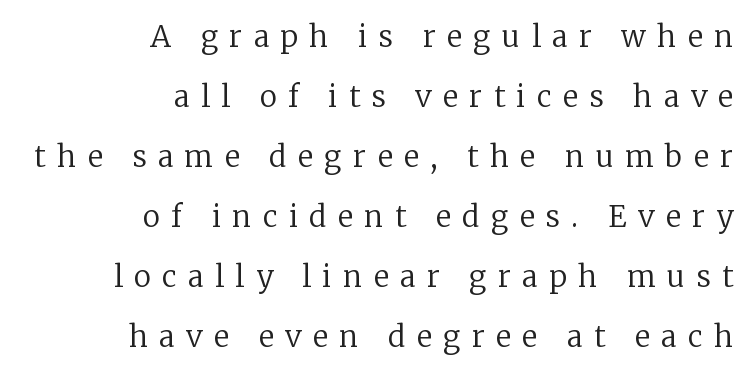
The image shows 29 px regular-weight serif type, upright; set right-aligned, loose line spacing (2.07x), unusually wide letter spacing (+0.4 em), not underlined; low stroke contrast and a medium x-height.
